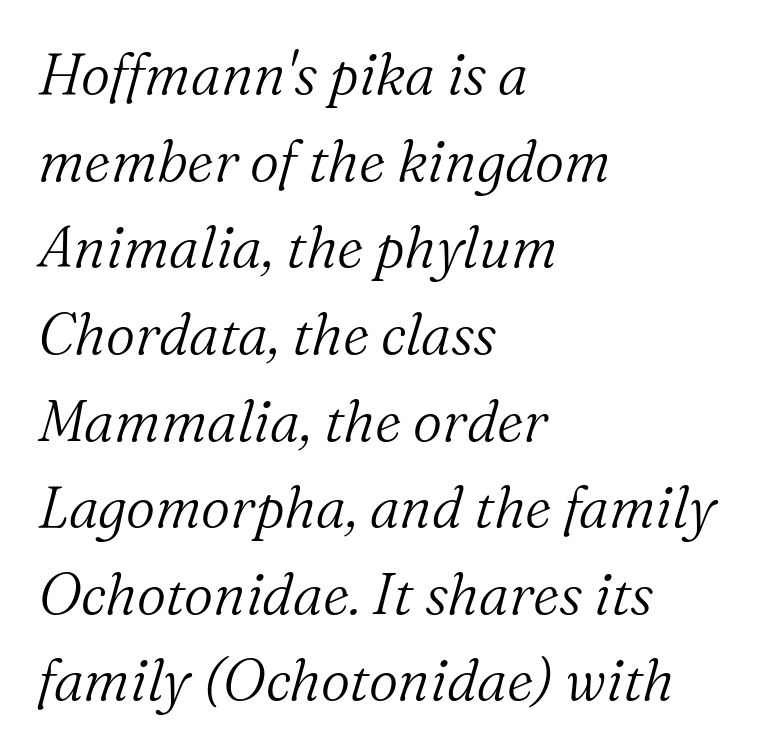
{"serif": "yes", "italic": "yes", "lean": "right", "slant_degrees": 16, "bold": "no", "weight": "light", "width": "normal", "stroke_contrast": "medium", "x_height": "medium", "monospaced": "no", "underline": "no", "align": "left", "line_spacing": "normal", "line_spacing_ratio": 1.52, "letter_spacing": "normal", "letter_spacing_em": 0.0, "glyph_px": 57}
